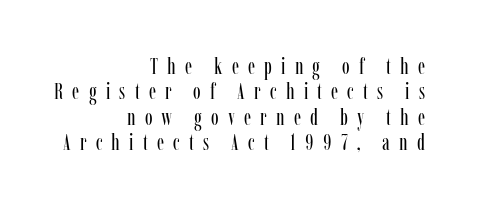
Q: Is the text bold? A: No.
Q: Is the text italic (slanted)? A: No, it is upright.
Q: Is the text underlined? A: No.
Q: How is the paragraph aligned? A: Right-aligned.
Q: Is the spacing between letters normal or unusually wide? A: Unusually wide.
Q: Is the spacing between lines tight, normal or loose? A: Tight.
